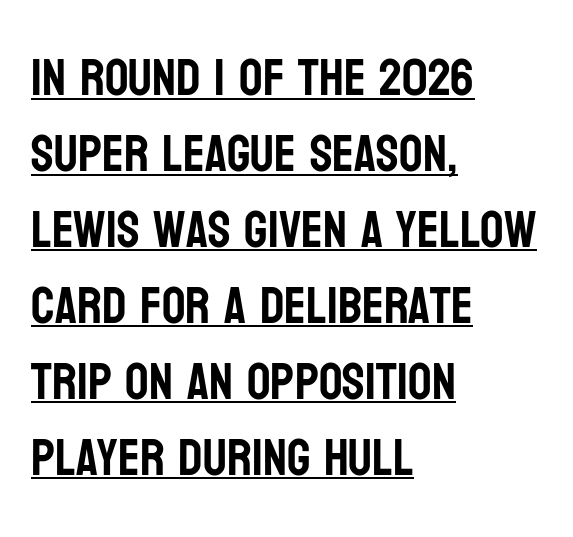
{"serif": "no", "italic": "no", "width": "condensed", "stroke_contrast": "low", "x_height": "large", "monospaced": "no", "underline": "yes", "align": "left", "line_spacing": "normal", "line_spacing_ratio": 1.46, "letter_spacing": "normal", "letter_spacing_em": 0.0, "glyph_px": 52}
